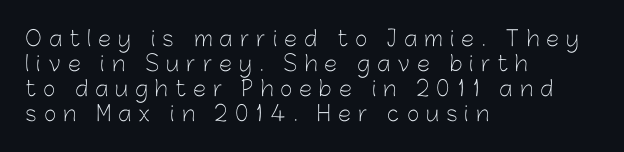
Q: Is the text bold? A: No.
Q: Is the text italic (slanted)? A: No, it is upright.
Q: Is the text underlined? A: No.
Q: How is the paragraph aligned? A: Left-aligned.
Q: Is the spacing between letters normal or unusually wide? A: Unusually wide.
